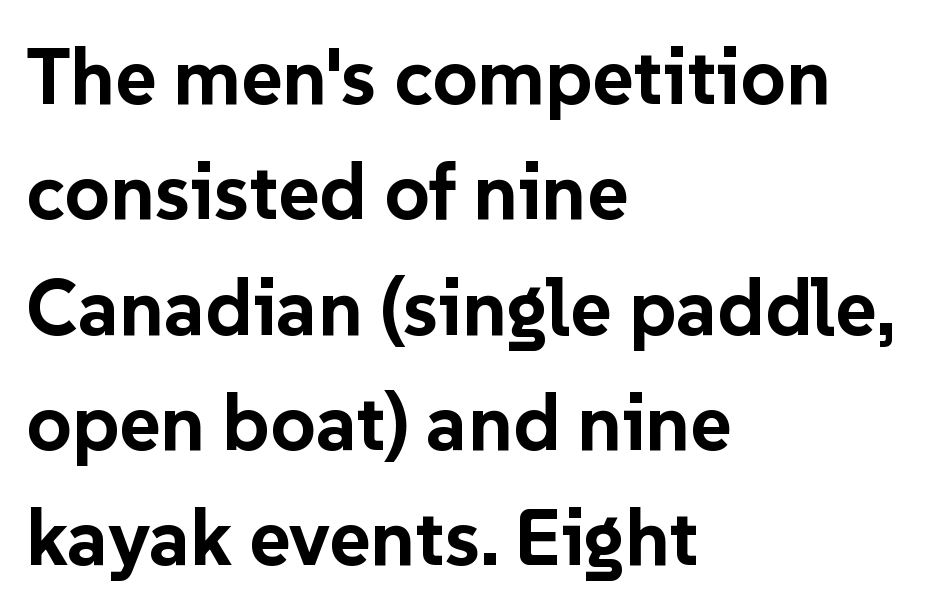
The image shows 79 px bold sans-serif type, upright; set left-aligned, normal line spacing (1.46x), normal letter spacing, not underlined; low stroke contrast and a medium x-height.
